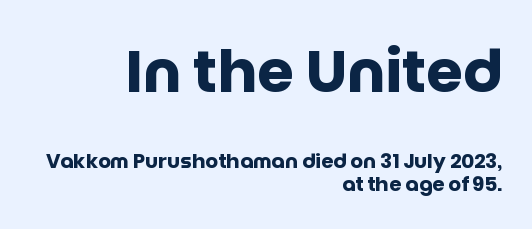
Clear beneath every line of the passage. Grotesque or geometric, the face here clearly has no serifs. These lines are set flush right with a ragged left edge. Each word holds together tightly as a unit, with standard inter-letter gaps.
